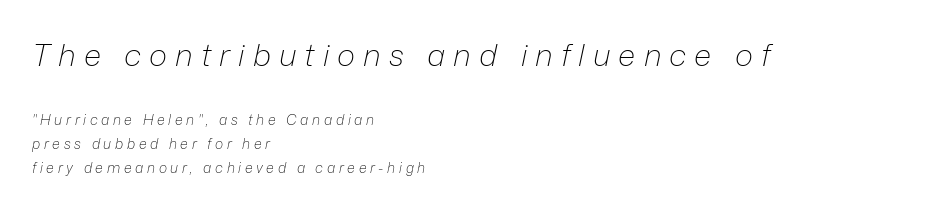
The image shows 31 px light type, italic (leaning right); set left-aligned, normal line spacing (1.7x), unusually wide letter spacing (+0.26 em), not underlined; the first (top) block is 2.21x larger; low stroke contrast and a medium x-height.
